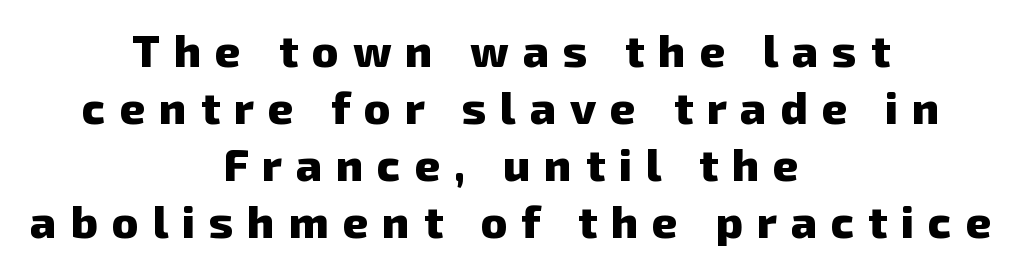
{"serif": "no", "bold": "yes", "weight": "heavy", "width": "normal", "stroke_contrast": "low", "x_height": "medium", "monospaced": "no", "underline": "no", "align": "center", "line_spacing": "normal", "line_spacing_ratio": 1.27, "letter_spacing": "wide", "letter_spacing_em": 0.31, "glyph_px": 45}
